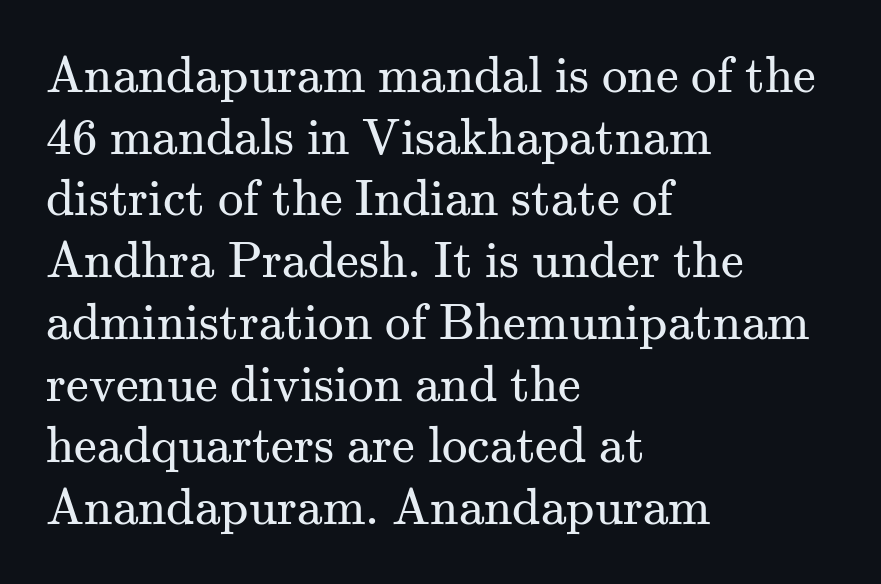
The image shows 51 px regular-weight serif type, upright; set left-aligned, line spacing 1.21x, normal letter spacing, not underlined; medium stroke contrast and a small x-height.
